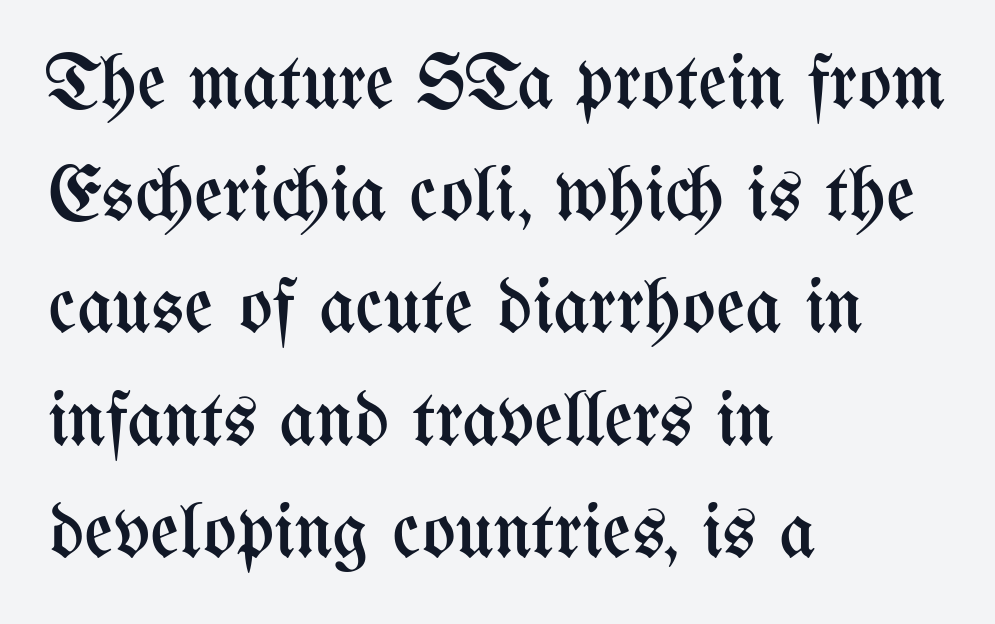
Q: Is the text bold? A: No.
Q: Is the text italic (slanted)? A: No, it is upright.
Q: Is the text underlined? A: No.
Q: How is the paragraph aligned? A: Left-aligned.
Q: Is the spacing between letters normal or unusually wide? A: Normal.
Q: Is the spacing between lines tight, normal or loose? A: Normal.
Q: Width (condensed, normal, or wide)? A: Condensed.
Q: Stroke contrast? A: Medium.
Q: x-height? A: Medium.
Q: Monospaced? A: No.
